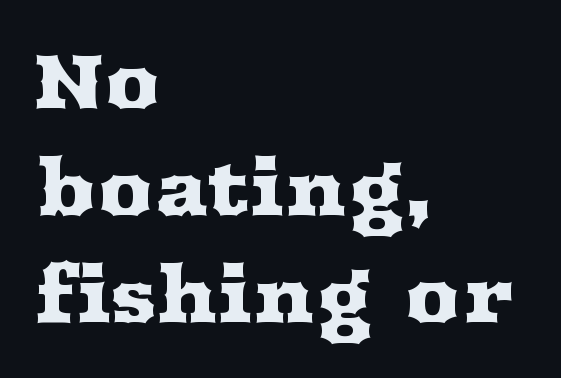
The image shows 77 px wide serif type, upright; set left-aligned, normal line spacing (1.39x), normal letter spacing, not underlined; medium stroke contrast and a medium x-height.
